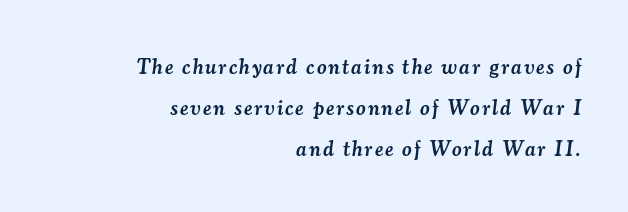
Q: Is the text bold? A: Semi-bold.
Q: Is the text italic (slanted)? A: Yes, it leans right by about 7 degrees.
Q: Is the text underlined? A: No.
Q: How is the paragraph aligned? A: Right-aligned.
Q: Is the spacing between lines tight, normal or loose? A: Loose.
